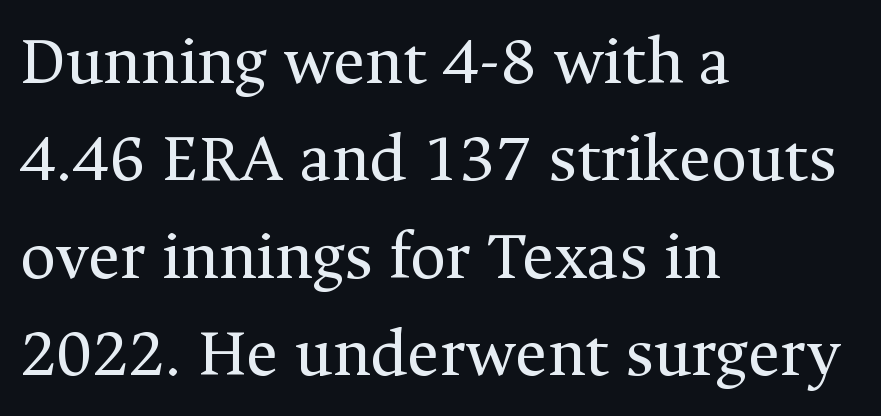
The image shows 69 px regular-weight serif type, upright; set left-aligned, normal line spacing (1.41x), normal letter spacing, not underlined; medium stroke contrast and a medium x-height.
